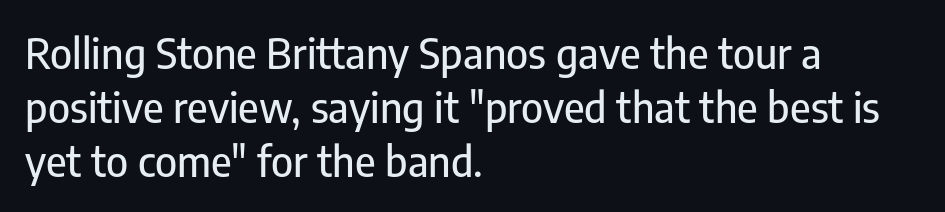
Serifs: no, the terminals of the letterforms are clean. Each letter keeps its own natural width here, so spacing adapts to shape. Horizontal bands of white between lines are of average thickness. Nope, not italic — everything's standing straight. Horizontal alignment here is leftward, the default for most running prose.
